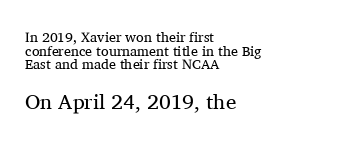
The image shows 21 px text type, upright; set left-aligned, tight line spacing (0.97x), normal letter spacing, not underlined; the second (bottom) block is 1.5x larger.
